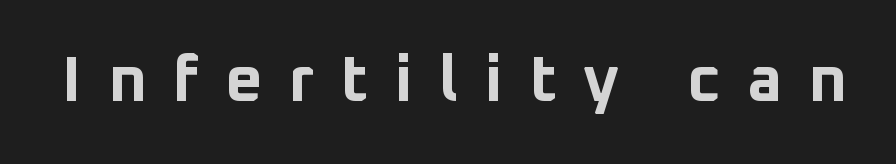
{"serif": "no", "italic": "no", "bold": "yes", "weight": "bold", "width": "normal", "stroke_contrast": "low", "x_height": "medium", "monospaced": "no", "underline": "no", "letter_spacing": "wide", "letter_spacing_em": 0.4, "glyph_px": 65}
